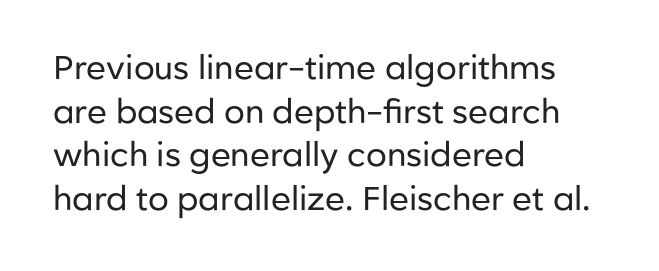
The image shows 33 px regular-weight sans-serif type, upright; set left-aligned, normal line spacing (1.32x), normal letter spacing, not underlined; low stroke contrast and a medium x-height.
